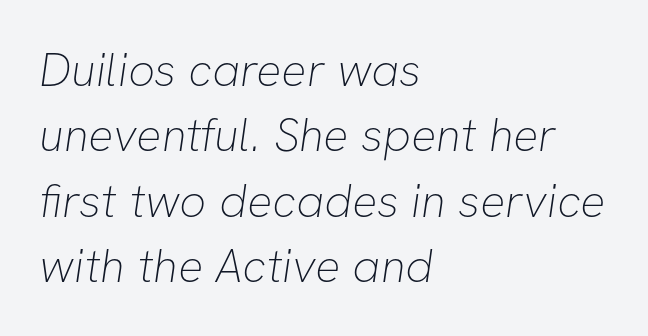
The image shows 47 px thin sans-serif type; set left-aligned, normal line spacing (1.39x), normal letter spacing, not underlined; low stroke contrast and a medium x-height.
